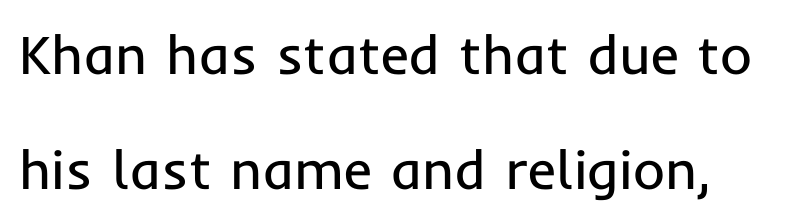
{"serif": "no", "italic": "no", "bold": "no", "weight": "regular", "width": "normal", "stroke_contrast": "low", "x_height": "medium", "monospaced": "no", "underline": "no", "line_spacing": "loose", "line_spacing_ratio": 2.09, "letter_spacing": "normal", "letter_spacing_em": 0.0, "glyph_px": 55}
